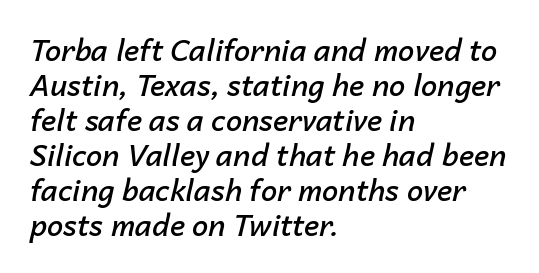
Q: Is the text bold? A: Semi-bold.
Q: Is the text italic (slanted)? A: Yes, it leans right by about 14 degrees.
Q: Is the text underlined? A: No.
Q: How is the paragraph aligned? A: Left-aligned.
Q: Is the spacing between letters normal or unusually wide? A: Normal.
Q: Width (condensed, normal, or wide)? A: Normal.
Q: Stroke contrast? A: Low.
Q: x-height? A: Medium.
Q: Monospaced? A: No.
